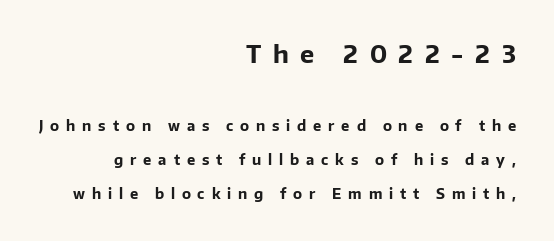
{"italic": "no", "bold": "yes", "underline": "no", "align": "right", "line_spacing": "loose", "line_spacing_ratio": 2.43, "letter_spacing": "wide", "letter_spacing_em": 0.49, "larger_block": "first", "size_ratio": 1.71, "glyph_px": 24}
